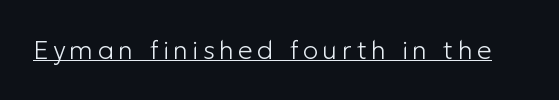
{"italic": "no", "bold": "no", "underline": "yes", "glyph_px": 26}
